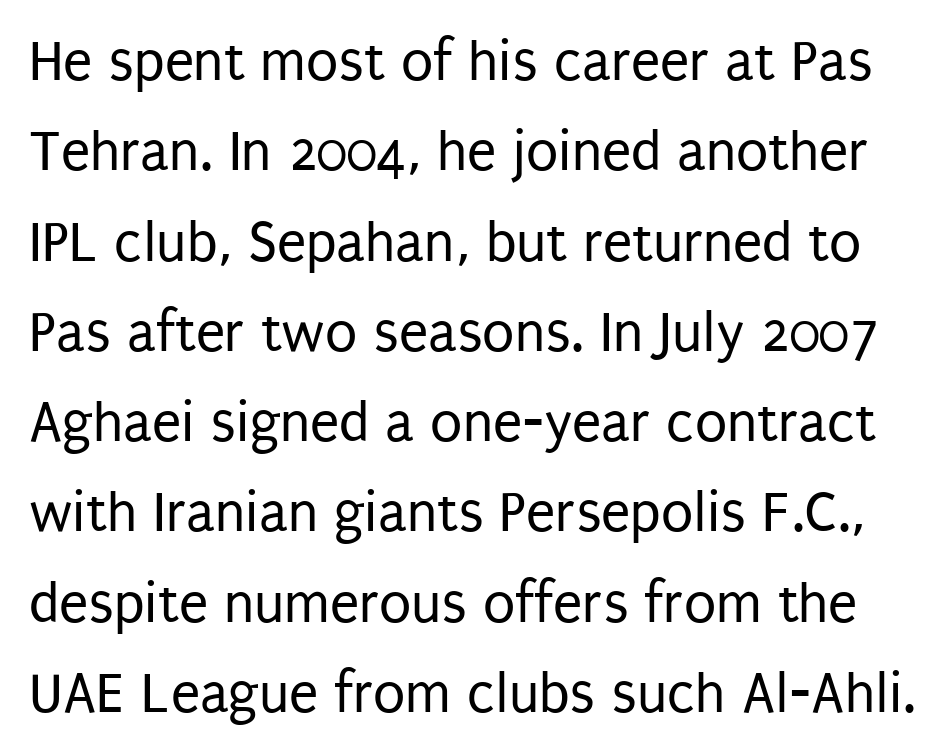
The image shows 59 px regular-weight, condensed sans-serif type, upright; set normal line spacing (1.53x), normal letter spacing, not underlined; low stroke contrast and a large x-height.
